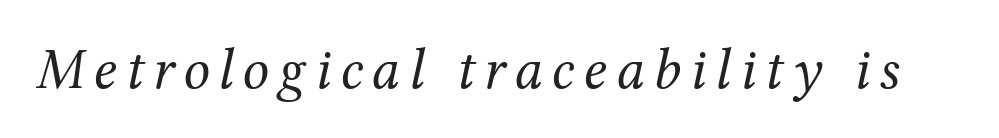
Examine the stroke ends and you'll spot serifs. Style check: oblique. Here the designer chose a conventional face with non-uniform glyph widths. The characters are drawn with everyday or finer stroke widths.
